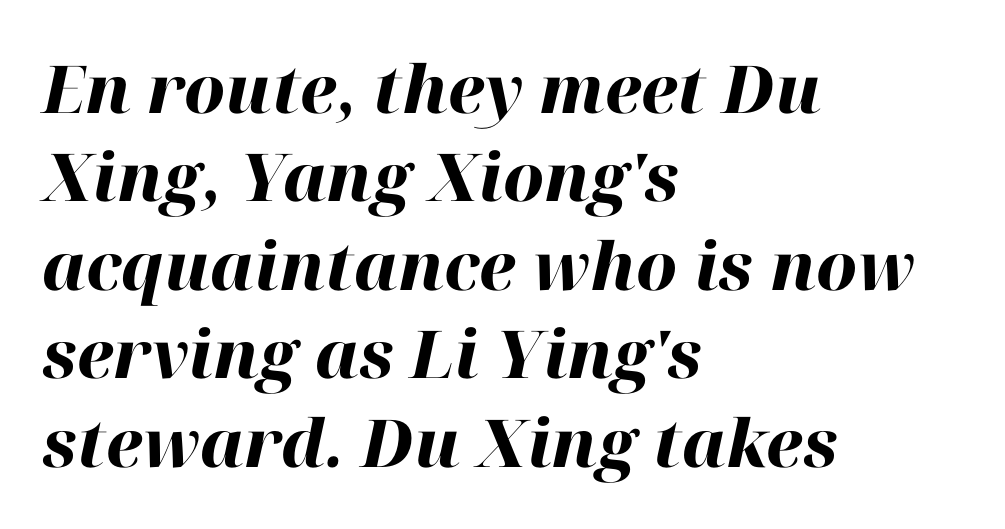
{"italic": "yes", "lean": "right", "slant_degrees": 12, "bold": "yes", "weight": "heavy", "width": "normal", "stroke_contrast": "high", "x_height": "medium", "monospaced": "no", "underline": "no", "align": "left", "line_spacing": "normal", "line_spacing_ratio": 1.34, "letter_spacing": "normal", "letter_spacing_em": 0.0, "glyph_px": 66}
